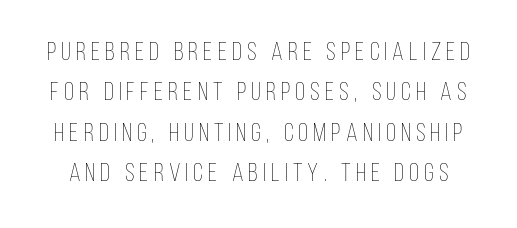
The image shows 26 px text type, upright; set normal line spacing (1.55x), unusually wide letter spacing (+0.2 em), not underlined.
